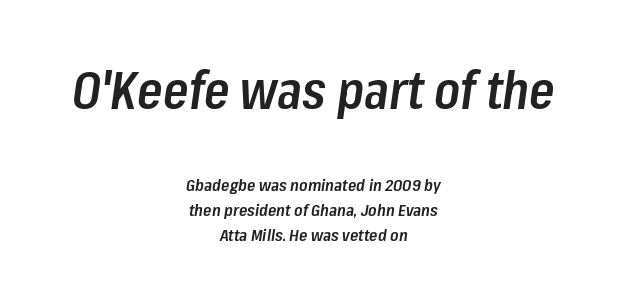
The image shows 52 px semibold, condensed type, italic (leaning right); set centered, normal line spacing (1.48x), normal letter spacing, not underlined; the first (top) block is 3.06x larger; low stroke contrast and a medium x-height.
